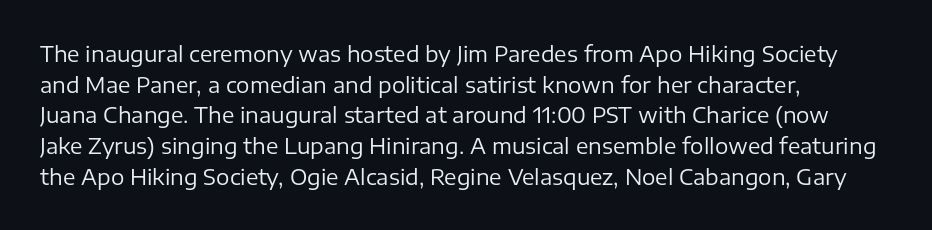
The strip under each line holds only bare page. The lines in this sample share a left origin and differ only in where they stop. The block of text has a typical density, with ordinary space between rows. A typesetter would call this zero additional tracking. Each stroke keeps to a modest, everyday thickness or less. Style check: upright.
